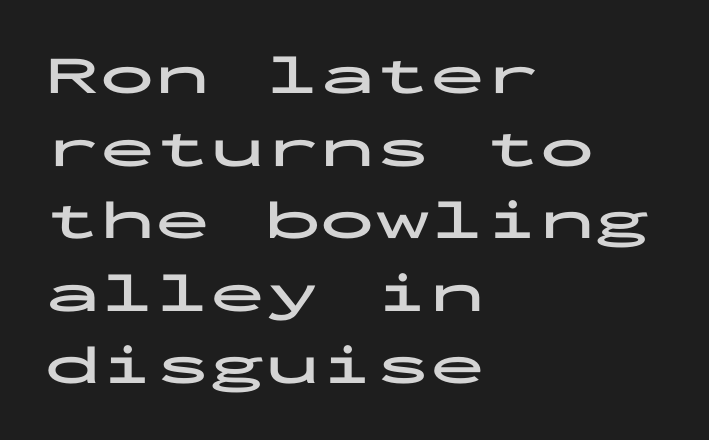
{"serif": "no", "italic": "no", "bold": "yes", "weight": "bold", "width": "wide", "stroke_contrast": "low", "x_height": "medium", "monospaced": "yes", "underline": "no", "align": "left", "line_spacing": "normal", "line_spacing_ratio": 1.32, "letter_spacing": "normal", "letter_spacing_em": 0.0, "glyph_px": 55}
